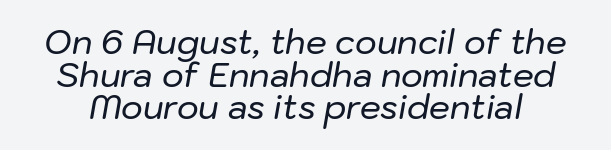
{"italic": "yes", "lean": "right", "slant_degrees": 10, "width": "normal", "stroke_contrast": "low", "x_height": "medium", "monospaced": "no", "underline": "no", "line_spacing": "tight", "line_spacing_ratio": 0.99, "letter_spacing": "normal", "letter_spacing_em": 0.0, "glyph_px": 33}
